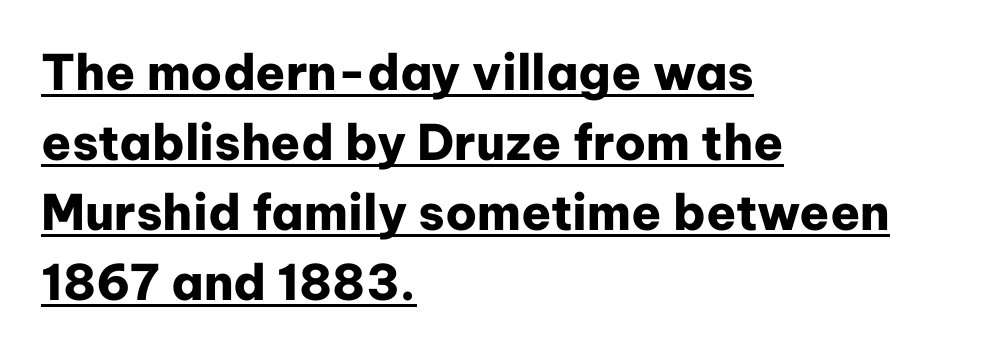
Interline gaps are of average width in this sample. If you drew a ruler down the left edge, every line would touch it. Weight: bold. Think of a printed novel: that variable character pitch is what you see here.
